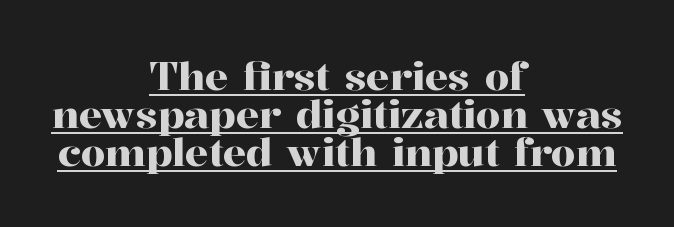
{"serif": "yes", "italic": "no", "width": "normal", "stroke_contrast": "high", "x_height": "medium", "monospaced": "no", "underline": "yes", "align": "center", "line_spacing": "tight", "line_spacing_ratio": 0.97, "letter_spacing": "normal", "letter_spacing_em": 0.0, "glyph_px": 39}
